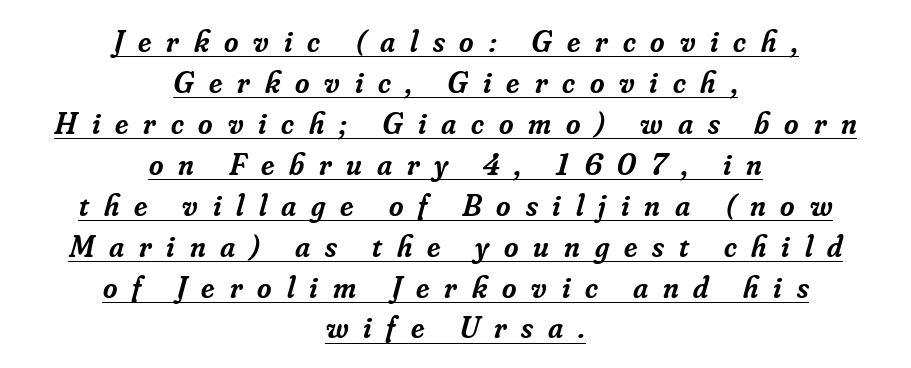
Q: Is the text bold? A: Semi-bold.
Q: Is the text italic (slanted)? A: Yes, it leans right by about 16 degrees.
Q: Is the typeface a serif or a sans-serif typeface? A: Serif.
Q: Is the text underlined? A: Yes.
Q: How is the paragraph aligned? A: Centered.
Q: Is the spacing between letters normal or unusually wide? A: Unusually wide.
Q: Is the spacing between lines tight, normal or loose? A: Normal.
Q: Width (condensed, normal, or wide)? A: Normal.
Q: Stroke contrast? A: Low.
Q: x-height? A: Small.
Q: Monospaced? A: No.
